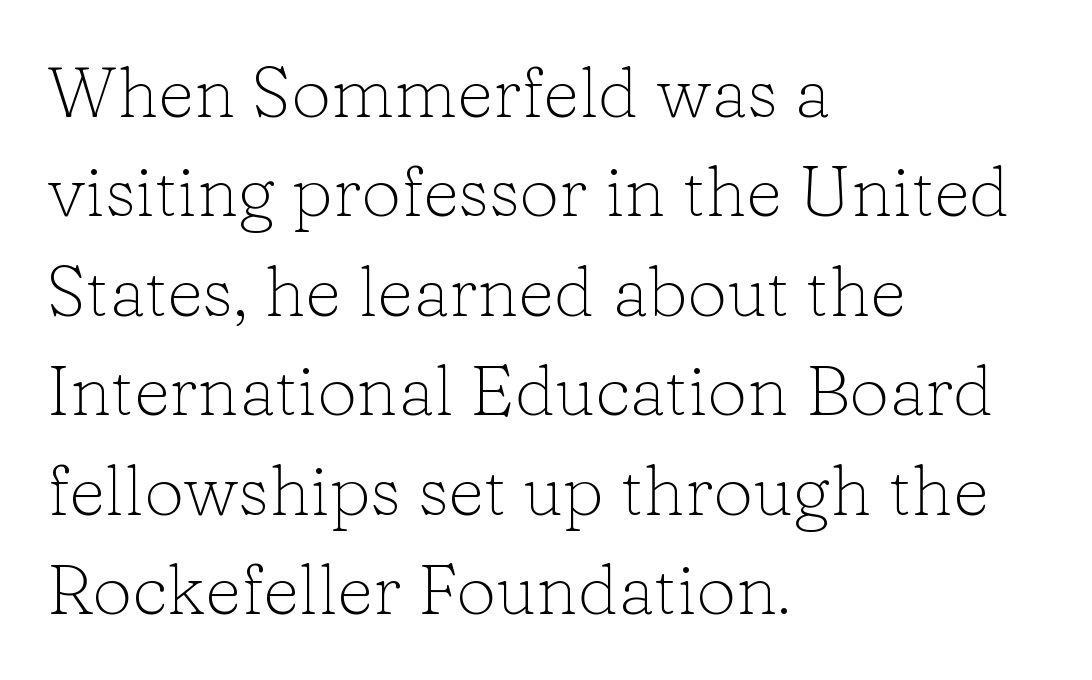
Varying glyph widths throughout — classic text-font behaviour. Font category for this specimen: serif. The compositor pushed each line to the left boundary. The lettering holds an erect, upright posture throughout.
